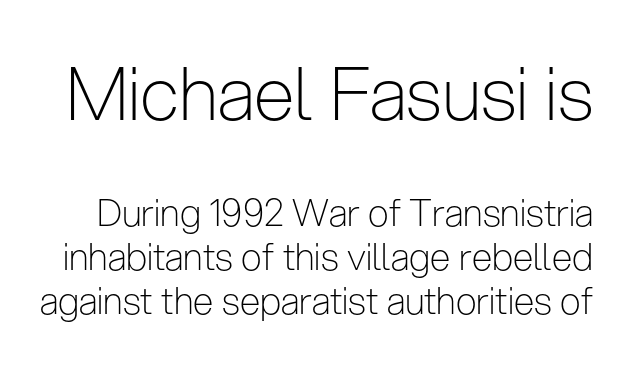
Q: Is the text bold? A: No.
Q: Is the text italic (slanted)? A: No, it is upright.
Q: Is the typeface a serif or a sans-serif typeface? A: Sans-serif.
Q: Is the text underlined? A: No.
Q: Is the spacing between letters normal or unusually wide? A: Normal.
Q: Which block of text is set in a larger size, the first (top) or the second (bottom)? A: The first (top) one.
Q: Width (condensed, normal, or wide)? A: Condensed.
Q: Stroke contrast? A: Low.
Q: x-height? A: Medium.
Q: Monospaced? A: No.
